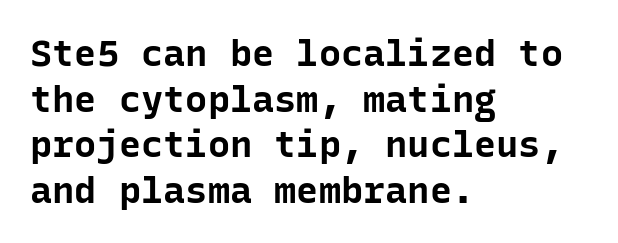
Q: Is the text bold? A: Yes.
Q: Is the text italic (slanted)? A: No, it is upright.
Q: Is the typeface a serif or a sans-serif typeface? A: Sans-serif.
Q: Is the text underlined? A: No.
Q: How is the paragraph aligned? A: Left-aligned.
Q: Is the spacing between letters normal or unusually wide? A: Normal.
Q: Width (condensed, normal, or wide)? A: Normal.
Q: Stroke contrast? A: Low.
Q: x-height? A: Medium.
Q: Monospaced? A: Yes.
